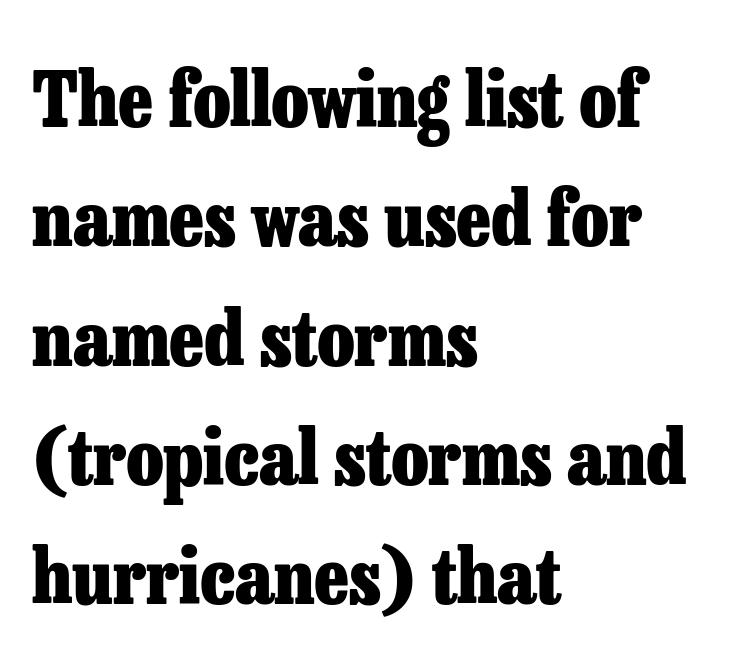
{"serif": "yes", "italic": "no", "bold": "yes", "weight": "heavy", "width": "normal", "stroke_contrast": "low", "x_height": "medium", "monospaced": "no", "underline": "no", "align": "left", "line_spacing": "normal", "line_spacing_ratio": 1.57, "letter_spacing": "normal", "letter_spacing_em": 0.0, "glyph_px": 76}
